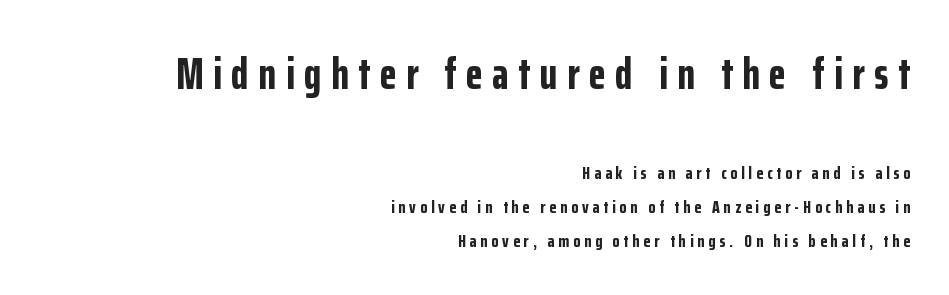
Q: Is the text bold? A: Yes.
Q: Is the text italic (slanted)? A: No, it is upright.
Q: Is the typeface a serif or a sans-serif typeface? A: Sans-serif.
Q: Is the text underlined? A: No.
Q: How is the paragraph aligned? A: Right-aligned.
Q: Is the spacing between letters normal or unusually wide? A: Unusually wide.
Q: Is the spacing between lines tight, normal or loose? A: Loose.
Q: Which block of text is set in a larger size, the first (top) or the second (bottom)? A: The first (top) one.
Q: Width (condensed, normal, or wide)? A: Condensed.
Q: Stroke contrast? A: Low.
Q: x-height? A: Medium.
Q: Monospaced? A: No.
